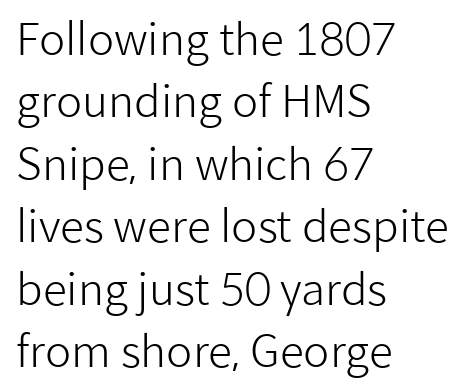
Q: Is the text bold? A: No.
Q: Is the text italic (slanted)? A: No, it is upright.
Q: Is the typeface a serif or a sans-serif typeface? A: Sans-serif.
Q: Is the text underlined? A: No.
Q: How is the paragraph aligned? A: Left-aligned.
Q: Is the spacing between letters normal or unusually wide? A: Normal.
Q: Is the spacing between lines tight, normal or loose? A: Normal.
Q: Width (condensed, normal, or wide)? A: Normal.
Q: Stroke contrast? A: Low.
Q: x-height? A: Medium.
Q: Monospaced? A: No.
